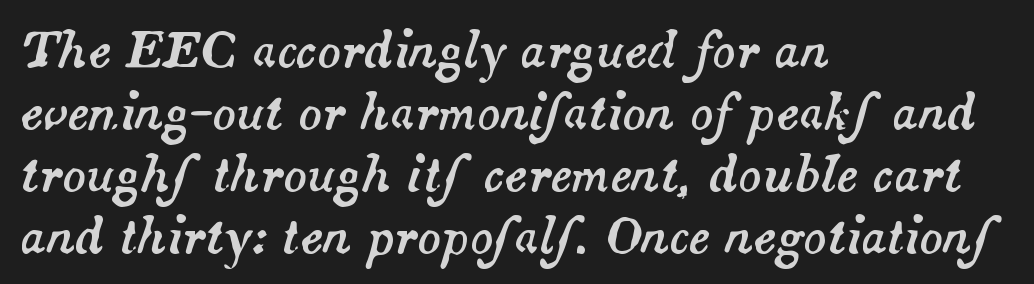
The image shows 48 px text type, italic (leaning right); set left-aligned, normal line spacing (1.29x), normal letter spacing, not underlined; medium stroke contrast and a small x-height.
